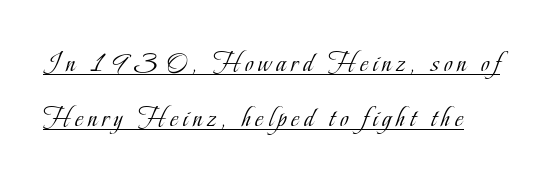
Q: Is the text bold? A: No.
Q: Is the text italic (slanted)? A: Yes.
Q: Is the typeface a serif or a sans-serif typeface? A: Serif.
Q: Is the text underlined? A: Yes.
Q: Is the spacing between lines tight, normal or loose? A: Loose.
Q: Width (condensed, normal, or wide)? A: Condensed.
Q: Stroke contrast? A: Low.
Q: x-height? A: Small.
Q: Monospaced? A: No.
